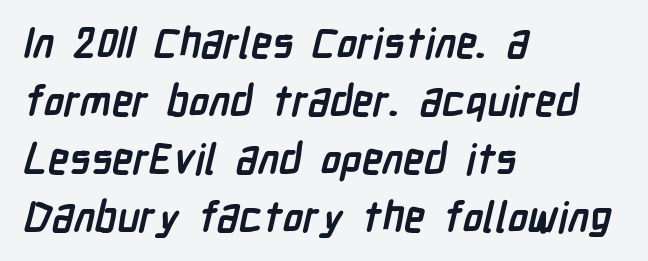
Q: Is the text bold? A: Yes.
Q: Is the typeface a serif or a sans-serif typeface? A: Sans-serif.
Q: Is the text underlined? A: No.
Q: How is the paragraph aligned? A: Left-aligned.
Q: Is the spacing between letters normal or unusually wide? A: Normal.
Q: Is the spacing between lines tight, normal or loose? A: Normal.
Q: Width (condensed, normal, or wide)? A: Condensed.
Q: Stroke contrast? A: Low.
Q: x-height? A: Medium.
Q: Monospaced? A: No.
